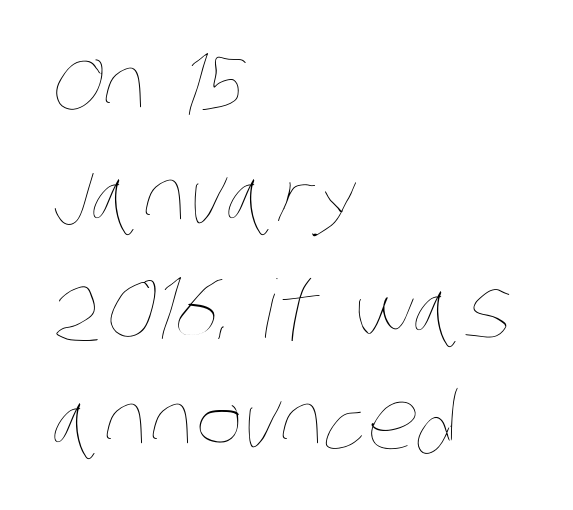
Summary of vertical rhythm: regular, with standard interline spacing. The space directly below the letters is spotless. The strokes are not fattened; the text isn't bold. The lines are quadded left.
